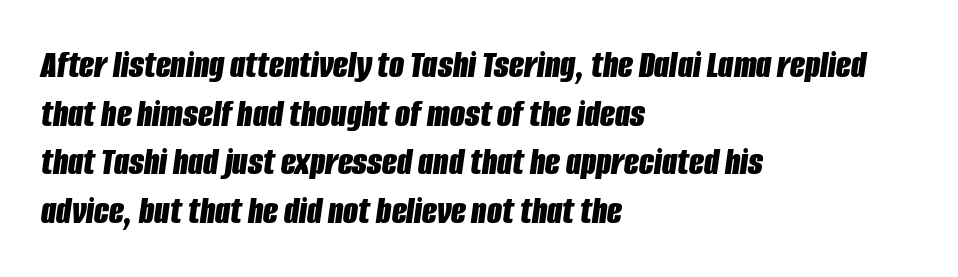
{"italic": "yes", "lean": "right", "slant_degrees": 8, "bold": "yes", "weight": "bold", "width": "condensed", "stroke_contrast": "low", "x_height": "large", "monospaced": "no", "underline": "no", "align": "left", "line_spacing": "normal", "line_spacing_ratio": 1.25, "letter_spacing": "normal", "letter_spacing_em": 0.0, "glyph_px": 39}
